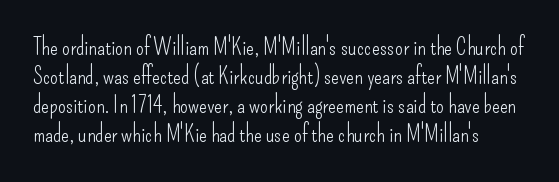
The image shows 23 px text type, upright; set normal line spacing (1.26x), normal letter spacing, not underlined.
